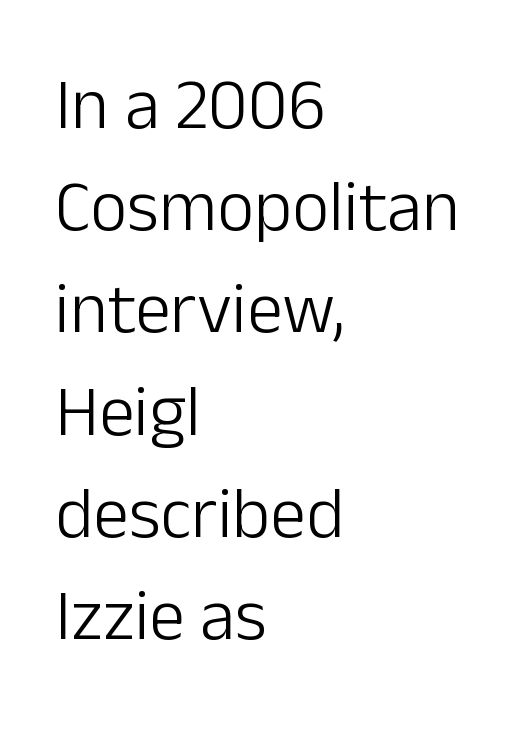
Q: Is the text bold? A: No.
Q: Is the text italic (slanted)? A: No, it is upright.
Q: Is the typeface a serif or a sans-serif typeface? A: Sans-serif.
Q: Is the text underlined? A: No.
Q: How is the paragraph aligned? A: Left-aligned.
Q: Is the spacing between letters normal or unusually wide? A: Normal.
Q: Is the spacing between lines tight, normal or loose? A: Normal.
Q: Width (condensed, normal, or wide)? A: Normal.
Q: Stroke contrast? A: Low.
Q: x-height? A: Medium.
Q: Monospaced? A: No.
